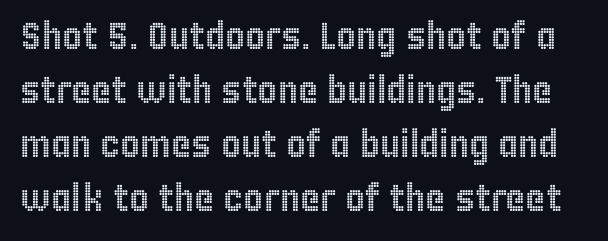
Q: Is the text italic (slanted)? A: No, it is upright.
Q: Is the text underlined? A: No.
Q: Is the spacing between letters normal or unusually wide? A: Normal.
Q: Is the spacing between lines tight, normal or loose? A: Normal.
Q: Width (condensed, normal, or wide)? A: Condensed.
Q: x-height? A: Large.
Q: Monospaced? A: No.
